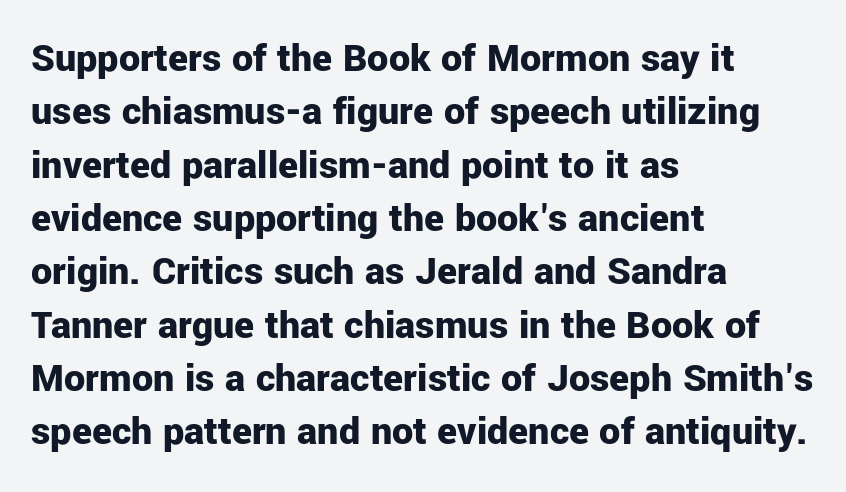
Q: Is the text bold? A: Yes.
Q: Is the text italic (slanted)? A: No, it is upright.
Q: Is the typeface a serif or a sans-serif typeface? A: Sans-serif.
Q: Is the text underlined? A: No.
Q: How is the paragraph aligned? A: Left-aligned.
Q: Is the spacing between letters normal or unusually wide? A: Normal.
Q: Is the spacing between lines tight, normal or loose? A: Normal.
Q: Width (condensed, normal, or wide)? A: Normal.
Q: Stroke contrast? A: Low.
Q: x-height? A: Medium.
Q: Monospaced? A: No.
